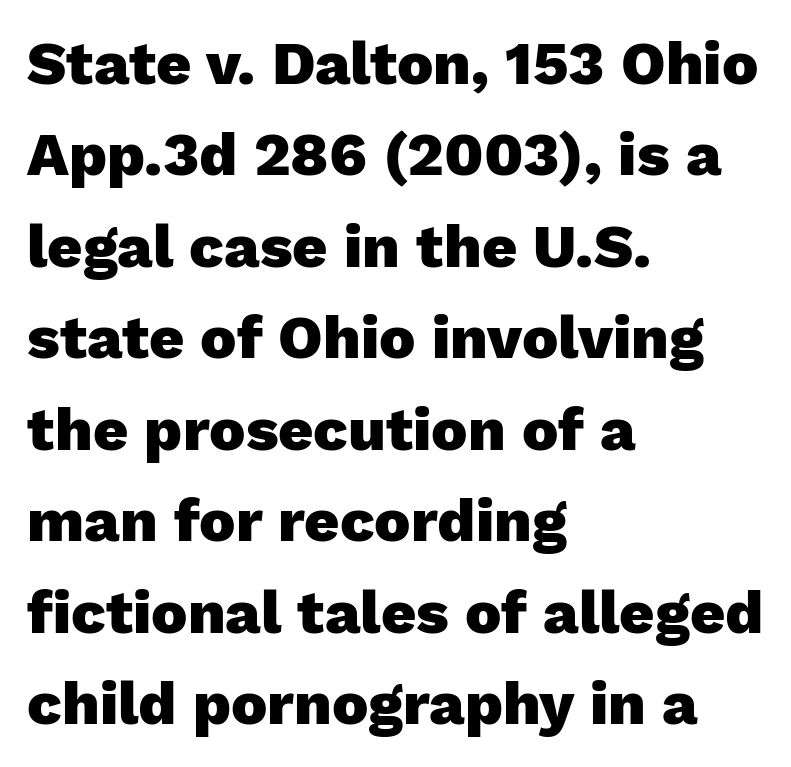
The image shows 61 px heavy sans-serif type, upright; set left-aligned, normal line spacing (1.5x), normal letter spacing, not underlined; low stroke contrast and a medium x-height.
